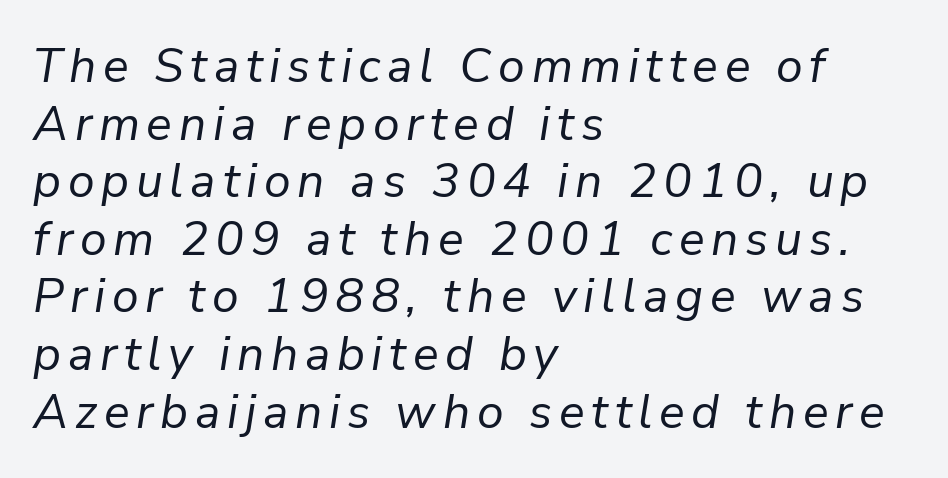
Ink coverage per letter is moderate at most. Any mark beneath the type? The region is blank. Characters are canted at an angle relative to the baseline's perpendicular. Every row of glyphs begins at an identical x-position on the left.
